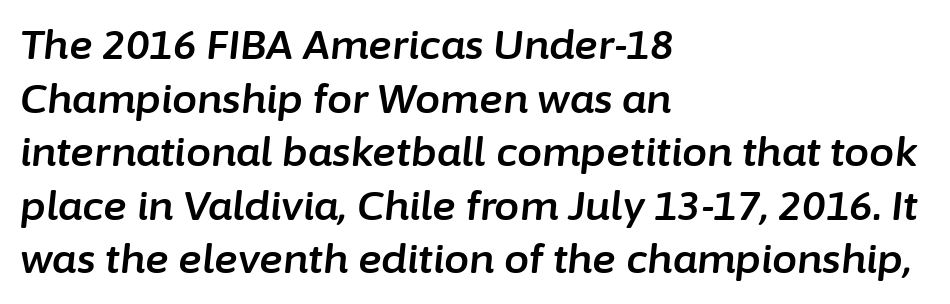
Q: Is the text italic (slanted)? A: Yes, it leans right by about 6 degrees.
Q: Is the text underlined? A: No.
Q: How is the paragraph aligned? A: Left-aligned.
Q: Is the spacing between letters normal or unusually wide? A: Normal.
Q: Is the spacing between lines tight, normal or loose? A: Normal.
Q: Width (condensed, normal, or wide)? A: Normal.
Q: Stroke contrast? A: Low.
Q: x-height? A: Medium.
Q: Monospaced? A: No.
